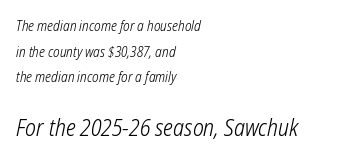
Observe the ordinary spacing: letters are neighbours, not strangers. Small over large — that's the arrangement of the two blocks here. The lines are quadded left. The specimen omits any rule beneath the text block's lines.
